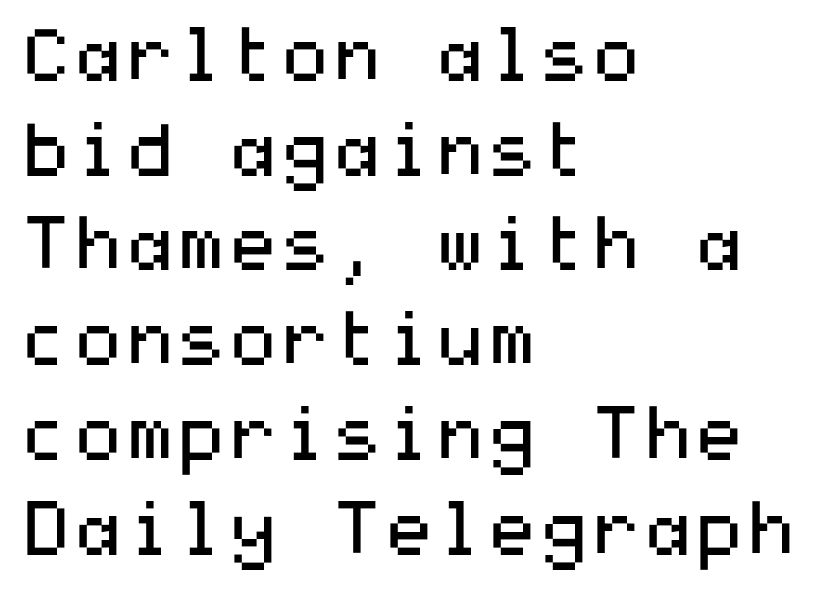
The image shows 74 px regular-weight, wide sans-serif type, upright; set left-aligned, normal line spacing (1.28x), normal letter spacing, not underlined; medium stroke contrast and a medium x-height.
